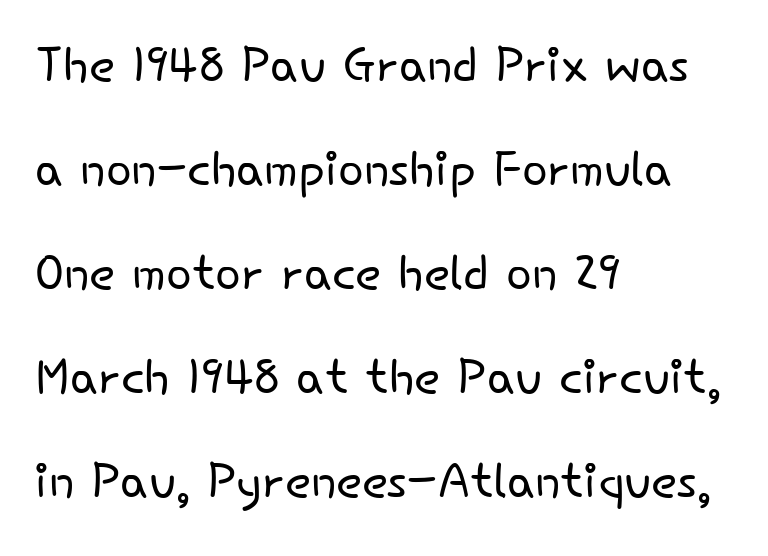
The passage shown stacks its lines at a standard gap. Style check: upright. The passage shown has conventional tracking throughout. A typesetter would call this proportional, since set widths differ per character.
